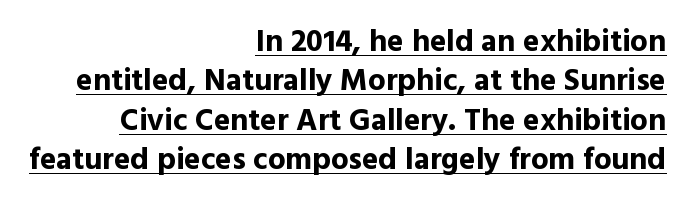
Q: Is the text bold? A: Yes.
Q: Is the text italic (slanted)? A: No, it is upright.
Q: Is the typeface a serif or a sans-serif typeface? A: Sans-serif.
Q: Is the text underlined? A: Yes.
Q: How is the paragraph aligned? A: Right-aligned.
Q: Is the spacing between letters normal or unusually wide? A: Normal.
Q: Is the spacing between lines tight, normal or loose? A: Normal.
Q: Width (condensed, normal, or wide)? A: Normal.
Q: x-height? A: Medium.
Q: Monospaced? A: No.
